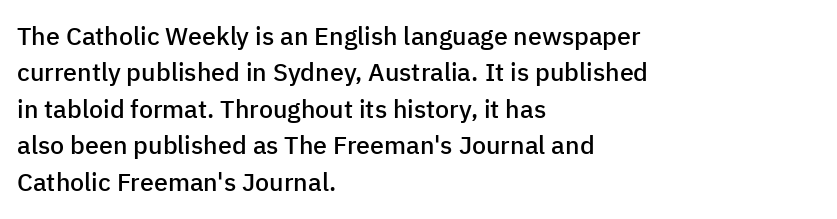
{"italic": "no", "bold": "semi", "underline": "no", "align": "left", "line_spacing": "normal", "line_spacing_ratio": 1.46, "letter_spacing": "normal", "letter_spacing_em": 0.0, "glyph_px": 25}
